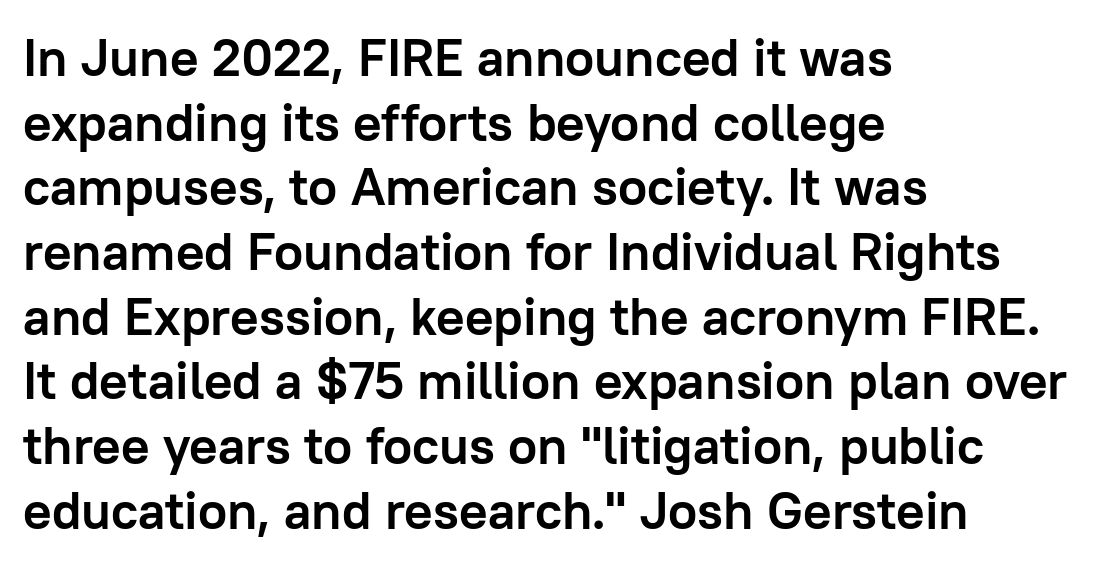
Words float on clear page, feet unadorned. Tall strokes in this sample are plumb rather than angled. Serif or sans? Sans — the stroke terminals are bare. Its strokes are broad and dark, the hallmark of bold type.
